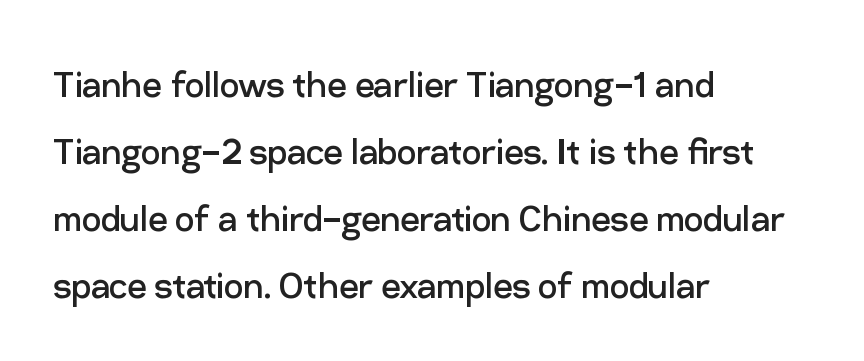
The image shows 43 px regular-weight sans-serif type, upright; set left-aligned, normal line spacing (1.56x), normal letter spacing, not underlined; low stroke contrast and a medium x-height.
